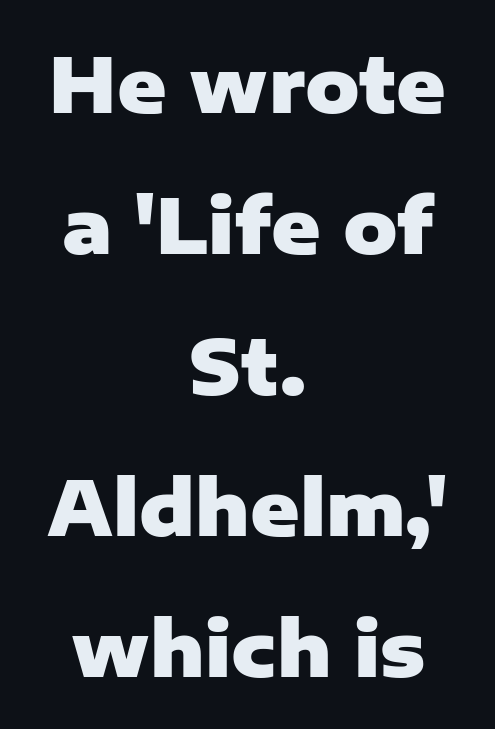
Q: Is the text bold? A: Yes.
Q: Is the text italic (slanted)? A: No, it is upright.
Q: Is the typeface a serif or a sans-serif typeface? A: Sans-serif.
Q: Is the text underlined? A: No.
Q: How is the paragraph aligned? A: Centered.
Q: Is the spacing between letters normal or unusually wide? A: Normal.
Q: Width (condensed, normal, or wide)? A: Normal.
Q: Stroke contrast? A: Low.
Q: x-height? A: Medium.
Q: Monospaced? A: No.
